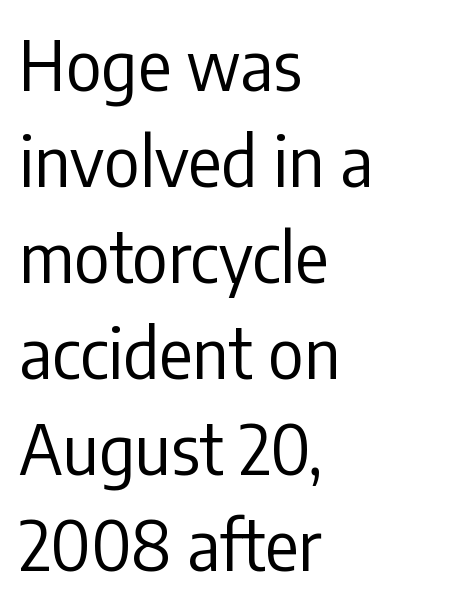
This sample uses an upright cut, with every glyph sitting square on the baseline. Bold? No — there's no thickening of the strokes. The zone under the glyphs is completely vacant. The type is set solid horizontally, with unmodified tracking. In terms of letterform style, serifs are entirely absent. Does the leading feel generous? No, just average.
